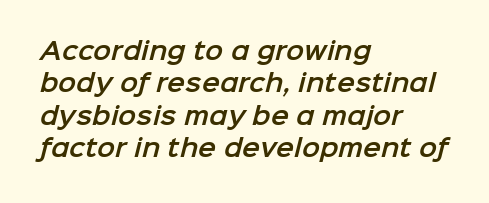
The image shows 24 px text type; set left-aligned, normal line spacing (1.35x), normal letter spacing, not underlined.
